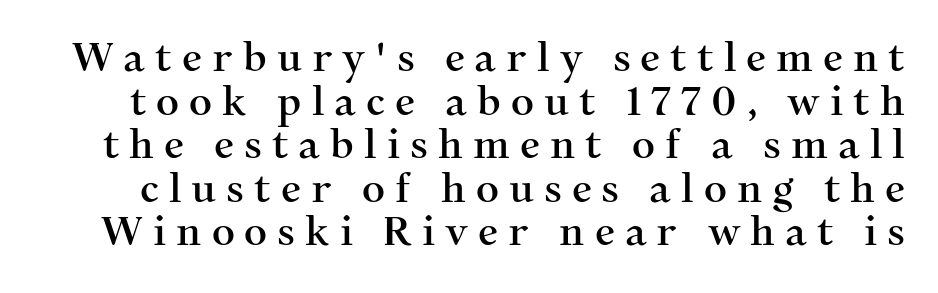
The letters advance in unequal steps, a hallmark of proportional type. The passage shown is typeset with a serif family. Caption: expanded tracking, letters set apart. This block would grow much taller if given ordinary leading; it's compressed now. The baseline area is clear.
